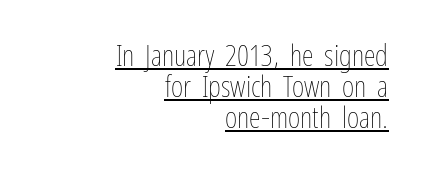
The image shows 30 px thin, condensed type, upright; set right-aligned, tight line spacing (1.03x), normal letter spacing, underlined; low stroke contrast and a medium x-height.
